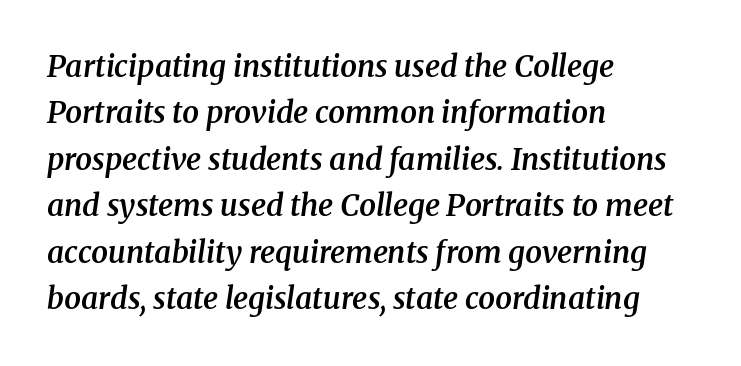
Q: Is the text bold? A: Semi-bold.
Q: Is the text italic (slanted)? A: Yes, it leans right by about 8 degrees.
Q: Is the typeface a serif or a sans-serif typeface? A: Serif.
Q: Is the text underlined? A: No.
Q: How is the paragraph aligned? A: Left-aligned.
Q: Is the spacing between letters normal or unusually wide? A: Normal.
Q: Is the spacing between lines tight, normal or loose? A: Normal.
Q: Width (condensed, normal, or wide)? A: Normal.
Q: Stroke contrast? A: Medium.
Q: x-height? A: Medium.
Q: Monospaced? A: No.
